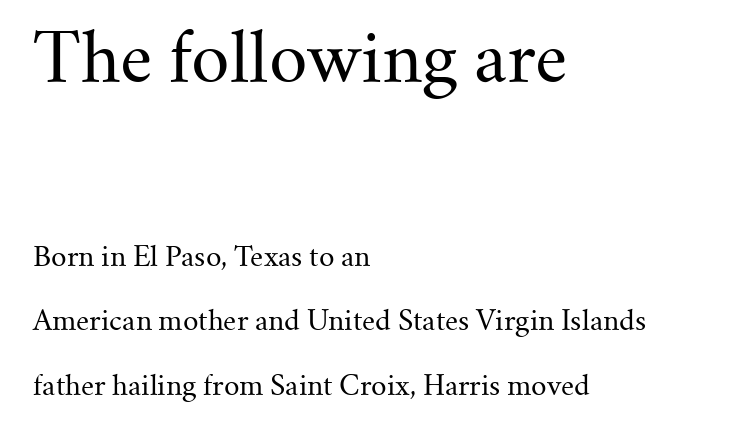
{"serif": "yes", "italic": "no", "bold": "no", "weight": "regular", "width": "normal", "stroke_contrast": "medium", "x_height": "small", "monospaced": "no", "underline": "no", "align": "left", "line_spacing": "loose", "line_spacing_ratio": 2.38, "letter_spacing": "normal", "letter_spacing_em": 0.0, "larger_block": "first", "size_ratio": 2.48, "glyph_px": 67}
